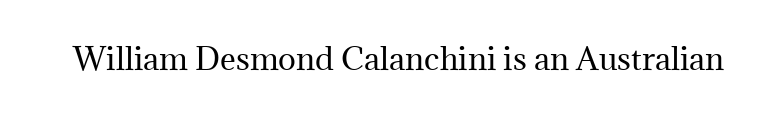
The image shows 30 px regular-weight serif type, upright; set normal letter spacing, not underlined; medium stroke contrast and a medium x-height.
